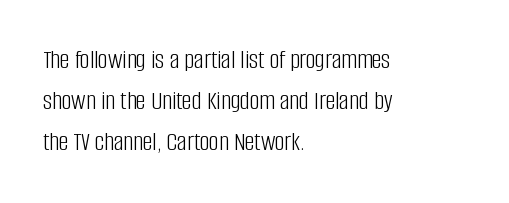
{"italic": "no", "bold": "no", "underline": "no", "align": "left", "line_spacing": "normal", "line_spacing_ratio": 1.52, "letter_spacing": "normal", "letter_spacing_em": 0.0, "glyph_px": 27}
